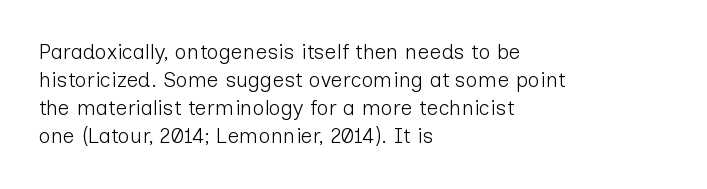
The image shows 21 px text type, upright; set left-aligned, normal line spacing (1.34x), normal letter spacing, not underlined.
